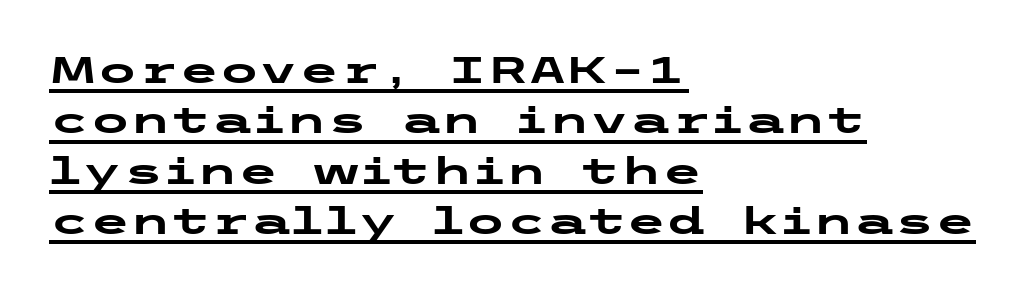
The image shows 37 px heavy, wide sans-serif type, upright; set left-aligned, normal line spacing (1.36x), normal letter spacing, underlined; low stroke contrast and a medium x-height.
